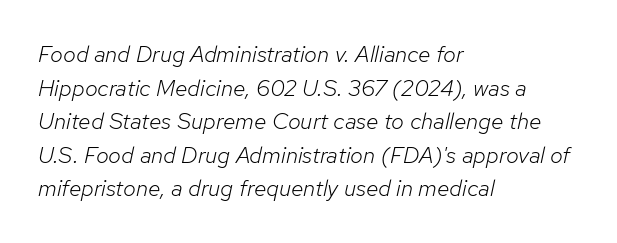
The image shows 23 px text type, italic (leaning right); set left-aligned, normal line spacing (1.46x), normal letter spacing, not underlined.
